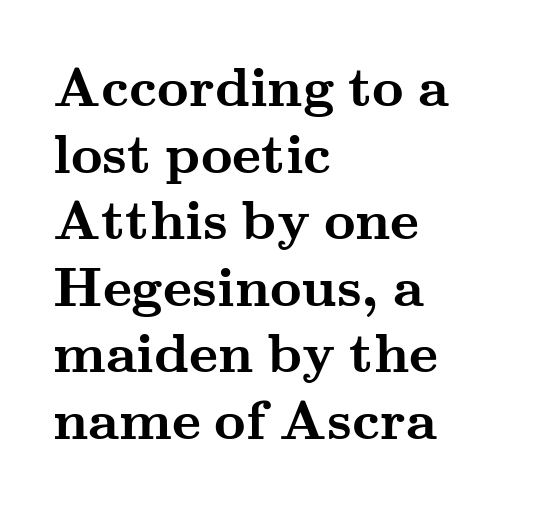
The image shows 55 px semibold, wide serif type, upright; set left-aligned, line spacing 1.21x, normal letter spacing, not underlined; medium stroke contrast and a small x-height.
